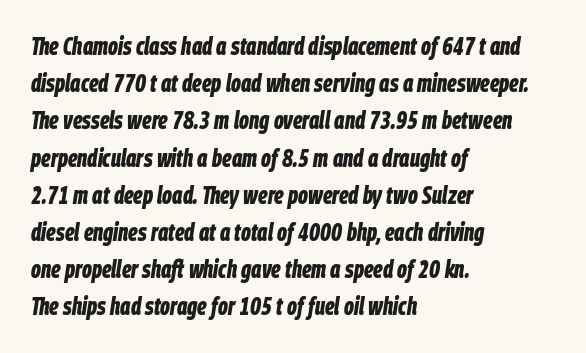
The rendering keeps characters at their native spacing. Baseline-to-baseline distance is the conventional proportion of letter height. Students, this is bold: see how much ink each stroke carries. The lines in this sample share a left origin and differ only in where they stop. The font's italic variant was chosen for this text.
